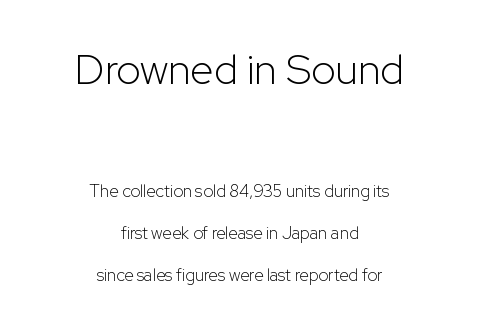
{"serif": "no", "italic": "no", "bold": "no", "weight": "light", "width": "normal", "stroke_contrast": "low", "x_height": "medium", "monospaced": "no", "underline": "no", "align": "center", "line_spacing": "loose", "line_spacing_ratio": 2.48, "letter_spacing": "normal", "letter_spacing_em": 0.0, "larger_block": "first", "size_ratio": 2.47, "glyph_px": 42}
